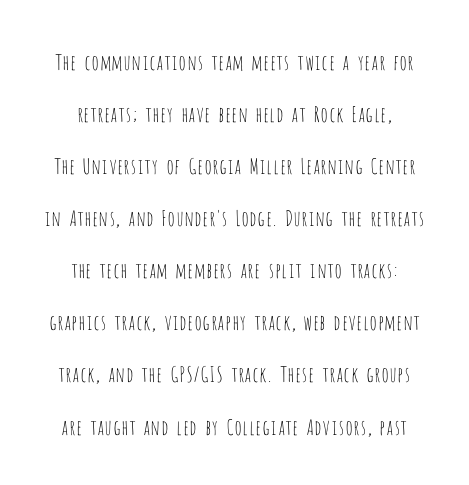
Q: Is the text bold? A: No.
Q: Is the text italic (slanted)? A: No, it is upright.
Q: Is the text underlined? A: No.
Q: Is the spacing between letters normal or unusually wide? A: Normal.
Q: Is the spacing between lines tight, normal or loose? A: Loose.
